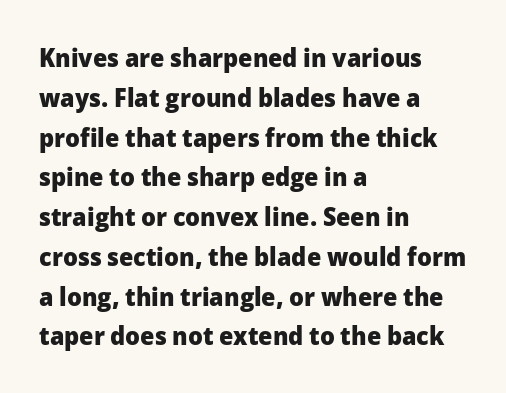
The image shows 26 px bold type, upright; set left-aligned, normal line spacing (1.53x), normal letter spacing, not underlined.
